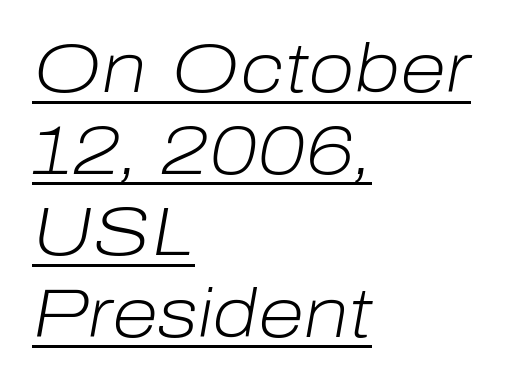
{"italic": "yes", "lean": "right", "slant_degrees": 10, "bold": "no", "weight": "light", "width": "normal", "stroke_contrast": "low", "x_height": "medium", "monospaced": "no", "underline": "yes", "align": "left", "line_spacing_ratio": 1.2, "letter_spacing": "normal", "letter_spacing_em": 0.0, "glyph_px": 68}
